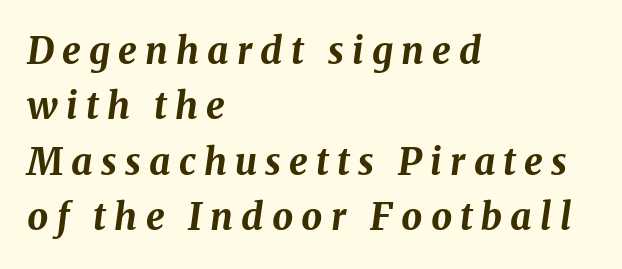
The image shows 37 px bold type, italic (leaning right); set left-aligned, normal line spacing (1.5x), unusually wide letter spacing (+0.22 em), not underlined; medium stroke contrast and a medium x-height.
